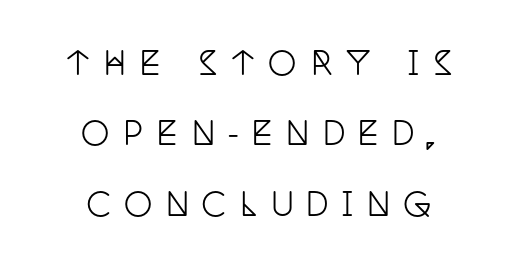
A typesetter would call this leading open, well beyond the default. Quick note: underline off. Proportional: the letters do not fall into vertical columns. The face used here is seriffed, in the tradition of book romans. Posture: vertical. Horizontal alignment here is central, giving a formal, balanced look.
